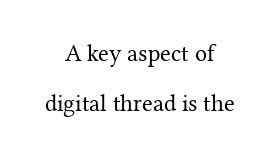
Q: Is the text bold? A: No.
Q: Is the text italic (slanted)? A: No, it is upright.
Q: Is the text underlined? A: No.
Q: How is the paragraph aligned? A: Centered.
Q: Is the spacing between letters normal or unusually wide? A: Normal.
Q: Is the spacing between lines tight, normal or loose? A: Loose.
